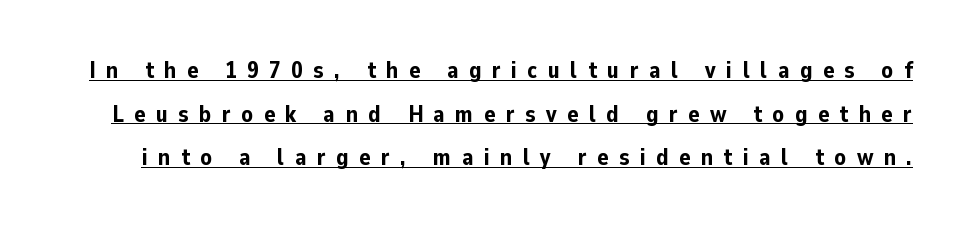
The image shows 23 px bold type, upright; set loose line spacing (1.9x), unusually wide letter spacing (+0.46 em), underlined.
